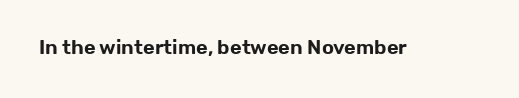
Q: Is the text italic (slanted)? A: No, it is upright.
Q: Is the text underlined? A: No.
Q: Is the spacing between letters normal or unusually wide? A: Normal.
